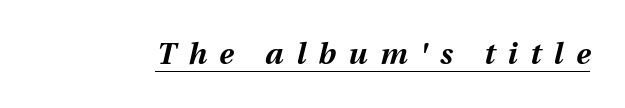
{"italic": "yes", "lean": "right", "slant_degrees": 12, "bold": "yes", "weight": "bold", "width": "normal", "stroke_contrast": "medium", "x_height": "medium", "monospaced": "no", "underline": "yes", "letter_spacing": "wide", "letter_spacing_em": 0.42, "glyph_px": 30}
